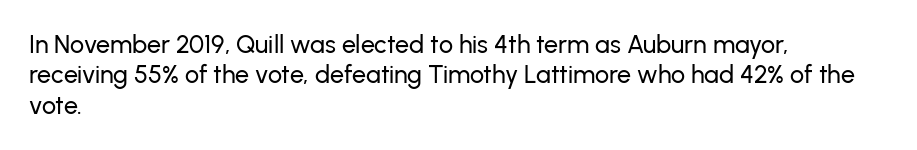
{"italic": "no", "underline": "no", "align": "left", "line_spacing_ratio": 1.22, "letter_spacing": "normal", "letter_spacing_em": 0.0, "glyph_px": 25}
